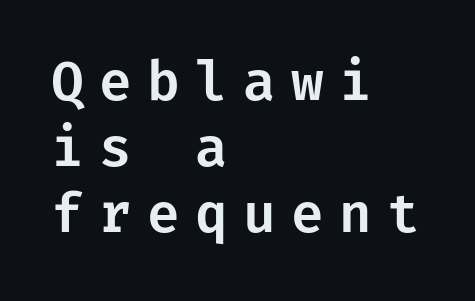
{"serif": "no", "italic": "no", "width": "normal", "stroke_contrast": "low", "x_height": "medium", "underline": "no", "align": "left", "line_spacing": "normal", "line_spacing_ratio": 1.25, "letter_spacing": "wide", "letter_spacing_em": 0.29, "glyph_px": 53}
